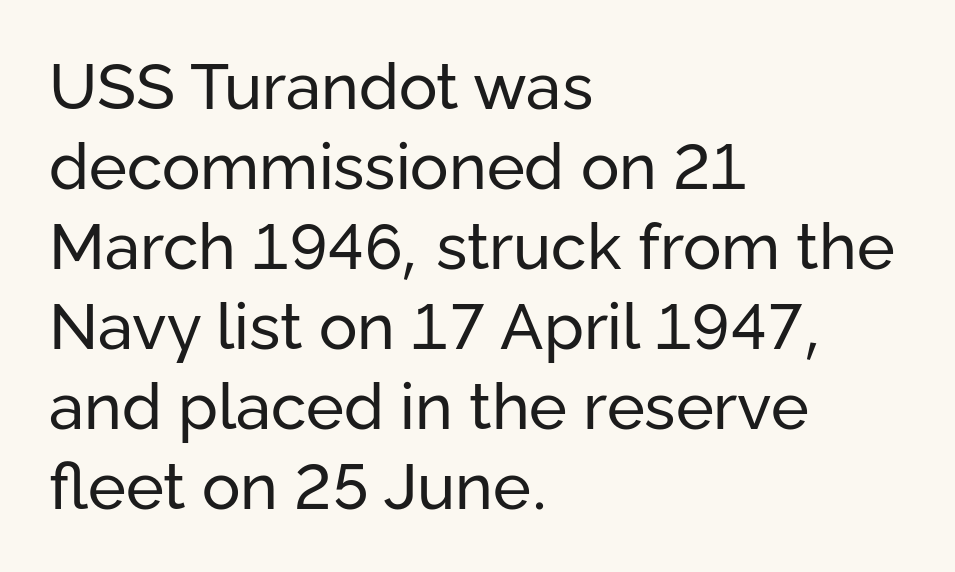
No heavy texture on the line: the type isn't bold. The string is rendered with underlining switched off. A typesetter would call this proportional, since set widths differ per character. The typeface chosen for these lines omits serifs. Ordinary non-slanted type is in use. Default kerning and tracking; the words read as compact shapes.
